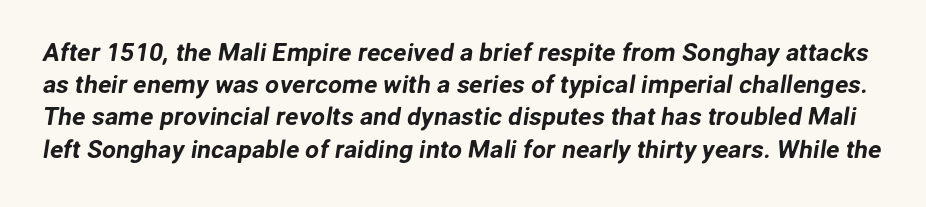
{"underline": "no", "line_spacing": "normal", "line_spacing_ratio": 1.29, "letter_spacing": "normal", "letter_spacing_em": 0.0, "glyph_px": 25}
